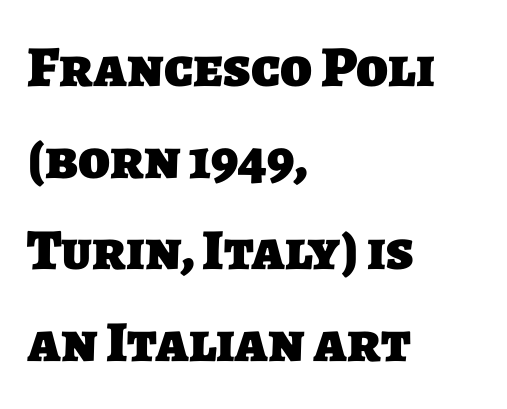
{"serif": "no", "bold": "yes", "weight": "heavy", "width": "normal", "stroke_contrast": "low", "x_height": "large", "monospaced": "no", "underline": "no", "align": "left", "line_spacing": "normal", "line_spacing_ratio": 1.58, "letter_spacing": "normal", "letter_spacing_em": 0.0, "glyph_px": 58}
